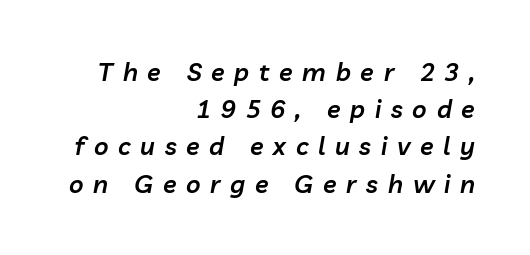
All the whitespace from short lines collects on the left. The vertical gap from one line to the next is medium. The tracking jumps out immediately: characters are airy and widely separated. Strokes here are thickened, but only to semibold level. The foot of each line stays bare and open.
